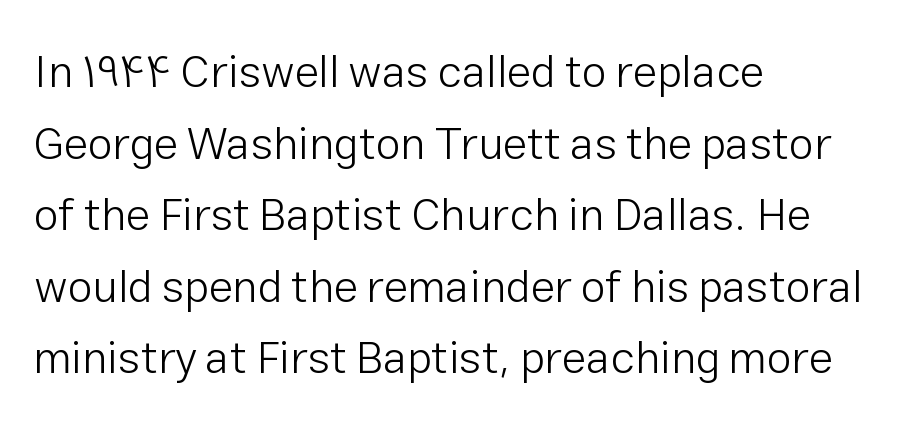
The image shows 45 px light sans-serif type, upright; set left-aligned, normal line spacing (1.59x), normal letter spacing, not underlined; low stroke contrast and a medium x-height.
